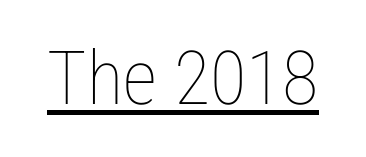
A typographer would call this underscored text. No letter is thick-stroked: the sample isn't bold. No italicization has been applied; the sample stays upright. Look at the tracking — it's just the regular setting, nothing added.
